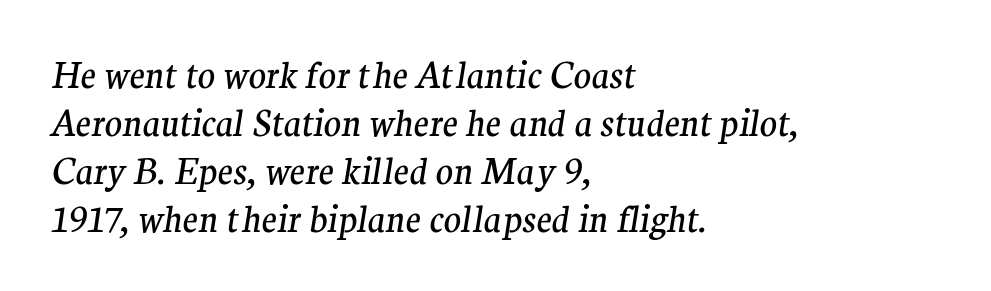
The image shows 36 px regular-weight serif type, italic (leaning right); set left-aligned, normal line spacing (1.33x), normal letter spacing, not underlined; medium stroke contrast and a medium x-height.
